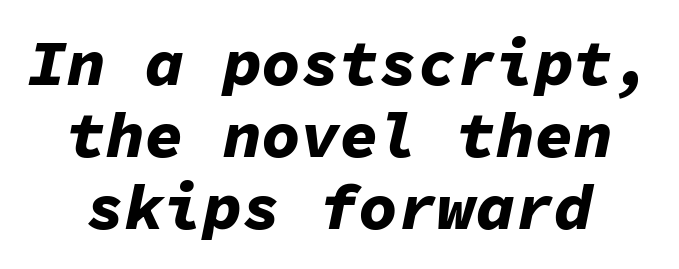
Q: Is the text bold? A: Yes.
Q: Is the text italic (slanted)? A: Yes, it leans right by about 11 degrees.
Q: Is the text underlined? A: No.
Q: Is the spacing between letters normal or unusually wide? A: Normal.
Q: Is the spacing between lines tight, normal or loose? A: Tight.
Q: Width (condensed, normal, or wide)? A: Normal.
Q: Stroke contrast? A: Low.
Q: x-height? A: Medium.
Q: Monospaced? A: Yes.
